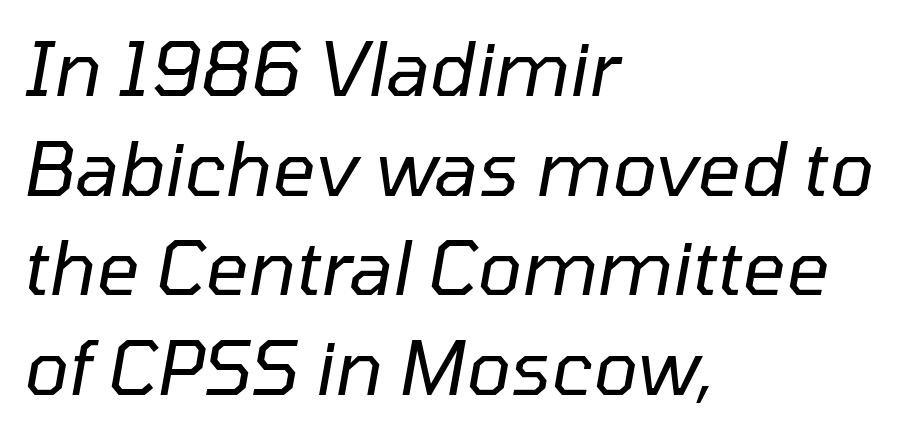
Q: Is the text bold? A: No.
Q: Is the text italic (slanted)? A: Yes, it leans right by about 10 degrees.
Q: Is the text underlined? A: No.
Q: How is the paragraph aligned? A: Left-aligned.
Q: Is the spacing between letters normal or unusually wide? A: Normal.
Q: Is the spacing between lines tight, normal or loose? A: Normal.
Q: Width (condensed, normal, or wide)? A: Normal.
Q: Stroke contrast? A: Low.
Q: x-height? A: Medium.
Q: Monospaced? A: No.
